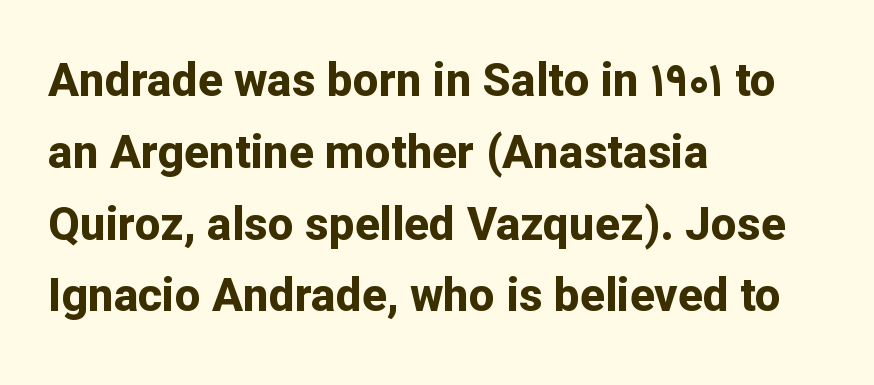
{"serif": "no", "italic": "no", "bold": "yes", "weight": "bold", "width": "normal", "stroke_contrast": "low", "x_height": "medium", "monospaced": "no", "underline": "no", "align": "left", "line_spacing": "normal", "line_spacing_ratio": 1.56, "letter_spacing": "normal", "letter_spacing_em": 0.0, "glyph_px": 46}
